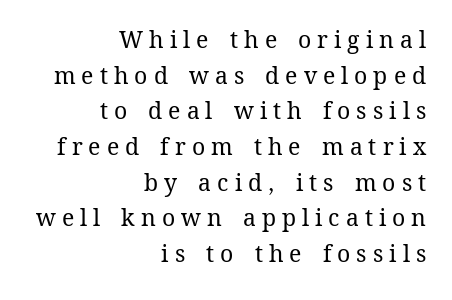
Q: Is the text bold? A: No.
Q: Is the text italic (slanted)? A: No, it is upright.
Q: Is the text underlined? A: No.
Q: How is the paragraph aligned? A: Right-aligned.
Q: Is the spacing between letters normal or unusually wide? A: Unusually wide.
Q: Is the spacing between lines tight, normal or loose? A: Normal.
